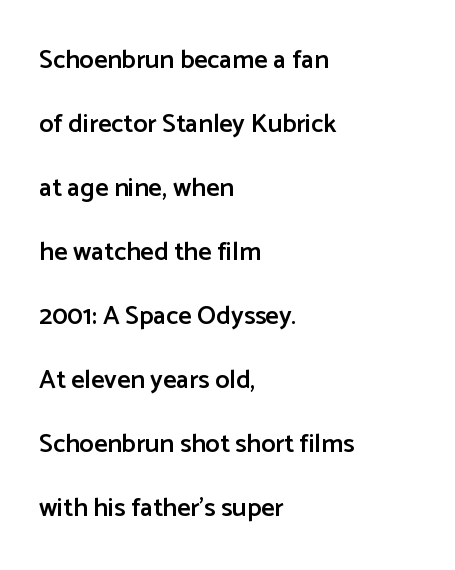
Q: Is the text bold? A: Semi-bold.
Q: Is the text italic (slanted)? A: No, it is upright.
Q: Is the text underlined? A: No.
Q: How is the paragraph aligned? A: Left-aligned.
Q: Is the spacing between letters normal or unusually wide? A: Normal.
Q: Is the spacing between lines tight, normal or loose? A: Loose.
